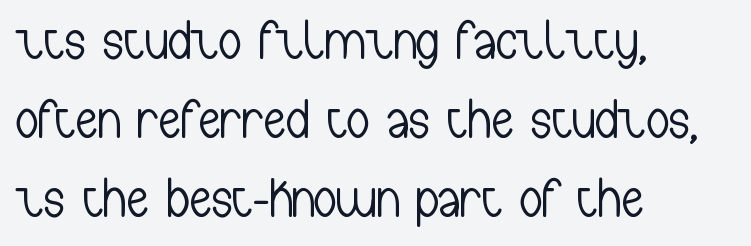
Q: Is the text bold? A: No.
Q: Is the text italic (slanted)? A: No, it is upright.
Q: Is the typeface a serif or a sans-serif typeface? A: Sans-serif.
Q: Is the text underlined? A: No.
Q: How is the paragraph aligned? A: Left-aligned.
Q: Is the spacing between letters normal or unusually wide? A: Normal.
Q: Is the spacing between lines tight, normal or loose? A: Normal.
Q: Width (condensed, normal, or wide)? A: Condensed.
Q: Stroke contrast? A: Low.
Q: x-height? A: Medium.
Q: Monospaced? A: No.
